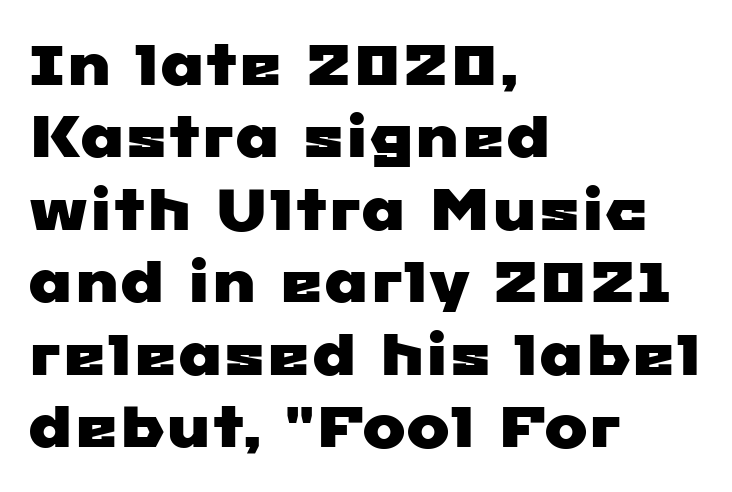
{"serif": "no", "width": "wide", "stroke_contrast": "low", "x_height": "medium", "monospaced": "no", "underline": "no", "align": "left", "line_spacing": "normal", "line_spacing_ratio": 1.25, "letter_spacing": "normal", "letter_spacing_em": 0.0, "glyph_px": 58}
